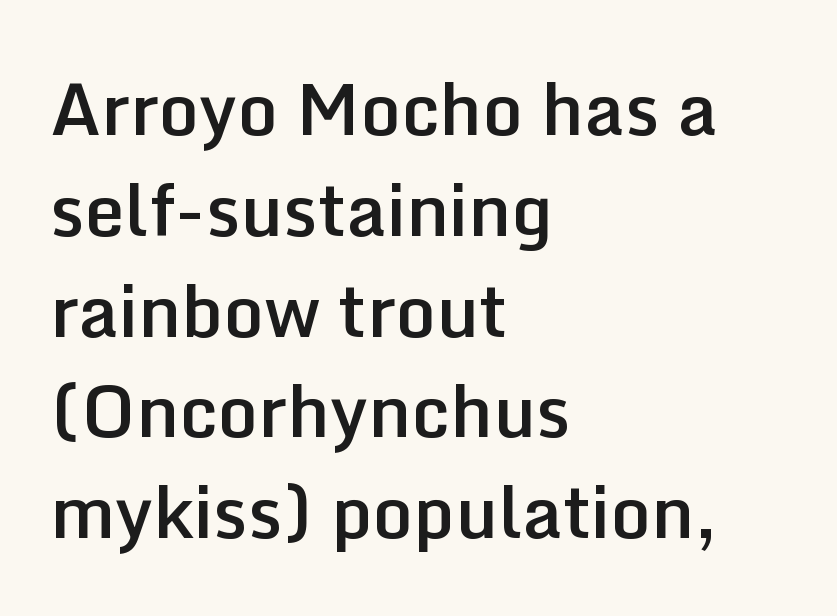
Q: Is the text bold? A: Semi-bold.
Q: Is the text italic (slanted)? A: No, it is upright.
Q: Is the typeface a serif or a sans-serif typeface? A: Sans-serif.
Q: Is the text underlined? A: No.
Q: How is the paragraph aligned? A: Left-aligned.
Q: Is the spacing between letters normal or unusually wide? A: Normal.
Q: Is the spacing between lines tight, normal or loose? A: Normal.
Q: Width (condensed, normal, or wide)? A: Normal.
Q: Stroke contrast? A: Low.
Q: x-height? A: Medium.
Q: Monospaced? A: No.
